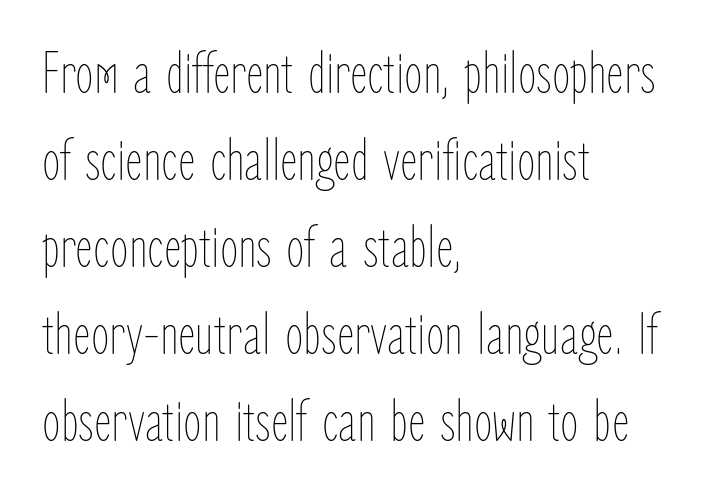
The image shows 60 px thin, condensed type, upright; set left-aligned, normal line spacing (1.45x), normal letter spacing, not underlined; low stroke contrast and a medium x-height.
